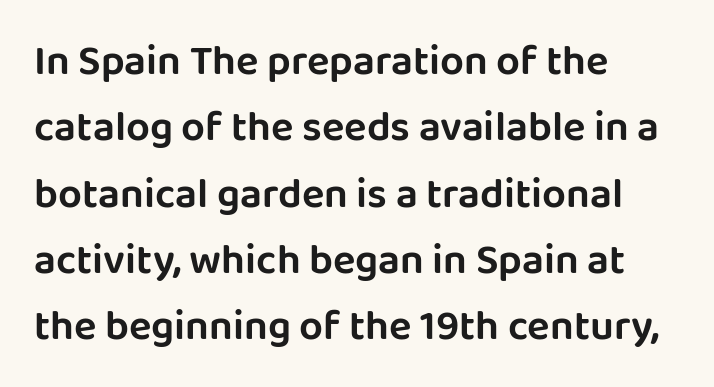
The image shows 42 px sans-serif type, upright; set left-aligned, normal line spacing (1.58x), normal letter spacing, not underlined; low stroke contrast and a large x-height.
